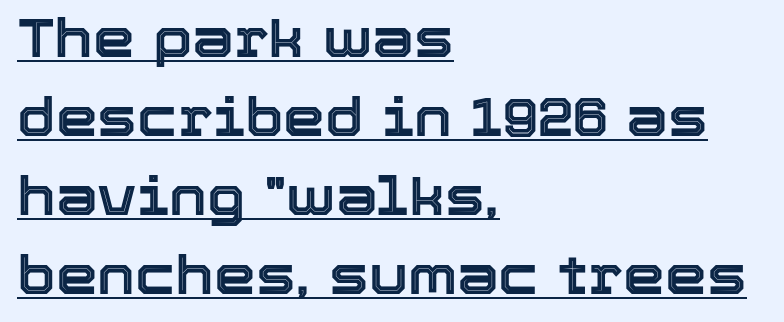
Q: Is the text italic (slanted)? A: No, it is upright.
Q: Is the text underlined? A: Yes.
Q: How is the paragraph aligned? A: Left-aligned.
Q: Is the spacing between letters normal or unusually wide? A: Normal.
Q: Is the spacing between lines tight, normal or loose? A: Normal.
Q: Width (condensed, normal, or wide)? A: Normal.
Q: x-height? A: Medium.
Q: Monospaced? A: No.
